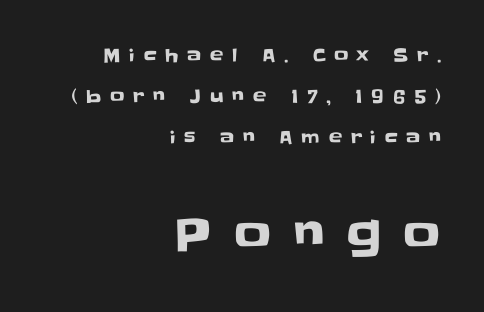
The image shows 46 px sans-serif type, upright; set right-aligned, loose line spacing (2.29x), unusually wide letter spacing (+0.48 em), not underlined; the second (bottom) block is 2.56x larger; low stroke contrast and a large x-height.
